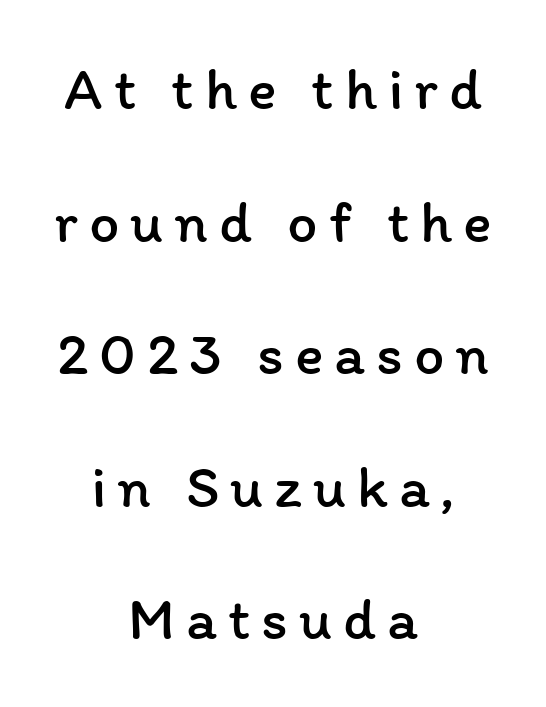
The letters look calm and open, with moderate or lighter stems. A typesetter would call this proportional, since set widths differ per character. Both edges are ragged and mirror each other, which tells us the setting is centered. Quick note: interline space is abundant.
